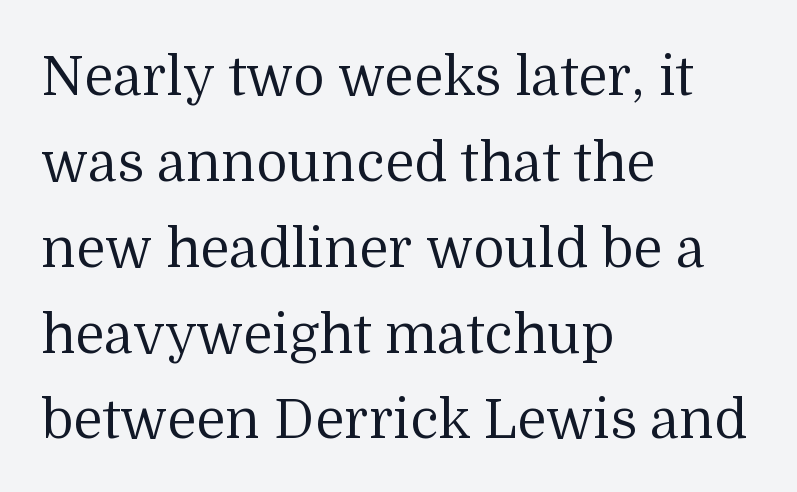
The image shows 54 px regular-weight serif type, upright; set left-aligned, normal line spacing (1.59x), normal letter spacing, not underlined; medium stroke contrast and a medium x-height.
